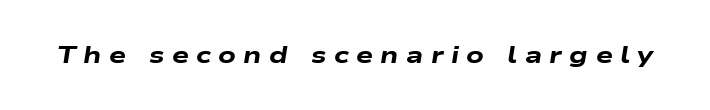
{"italic": "yes", "lean": "right", "slant_degrees": 9, "bold": "yes", "underline": "no", "letter_spacing": "wide", "letter_spacing_em": 0.31, "glyph_px": 24}
